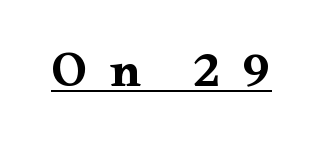
Caption: expanded tracking, letters set apart. Each letter keeps its own natural width here, so spacing adapts to shape. The typography opts for an upright posture over an oblique one. A typesetter would label this face a serif. Every letter is thick-stroked: bold, no question.
